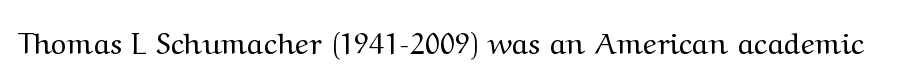
The image shows 30 px regular-weight, wide serif type, upright; set normal letter spacing, not underlined; medium stroke contrast and a medium x-height.
